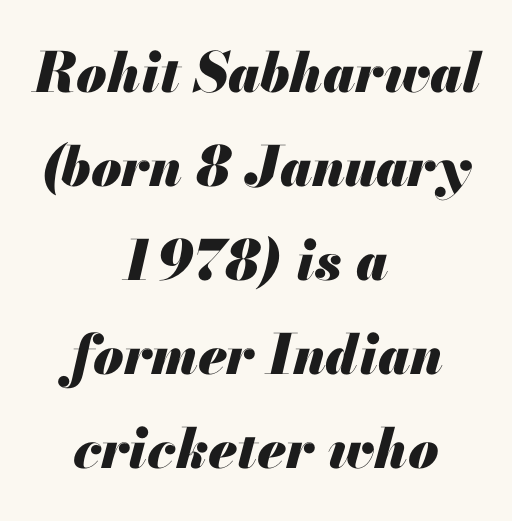
Q: Is the text bold? A: Yes.
Q: Is the text italic (slanted)? A: Yes, it leans right by about 13 degrees.
Q: Is the text underlined? A: No.
Q: How is the paragraph aligned? A: Centered.
Q: Is the spacing between letters normal or unusually wide? A: Normal.
Q: Width (condensed, normal, or wide)? A: Normal.
Q: Stroke contrast? A: Medium.
Q: x-height? A: Small.
Q: Monospaced? A: No.
